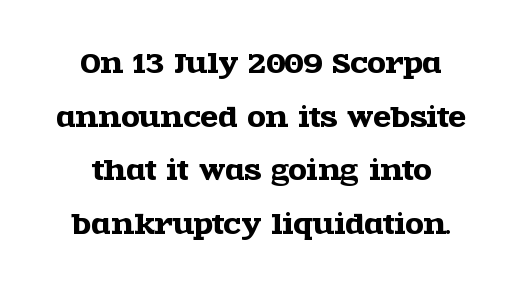
Q: Is the text italic (slanted)? A: No, it is upright.
Q: Is the text underlined? A: No.
Q: How is the paragraph aligned? A: Centered.
Q: Is the spacing between letters normal or unusually wide? A: Normal.
Q: Is the spacing between lines tight, normal or loose? A: Loose.
